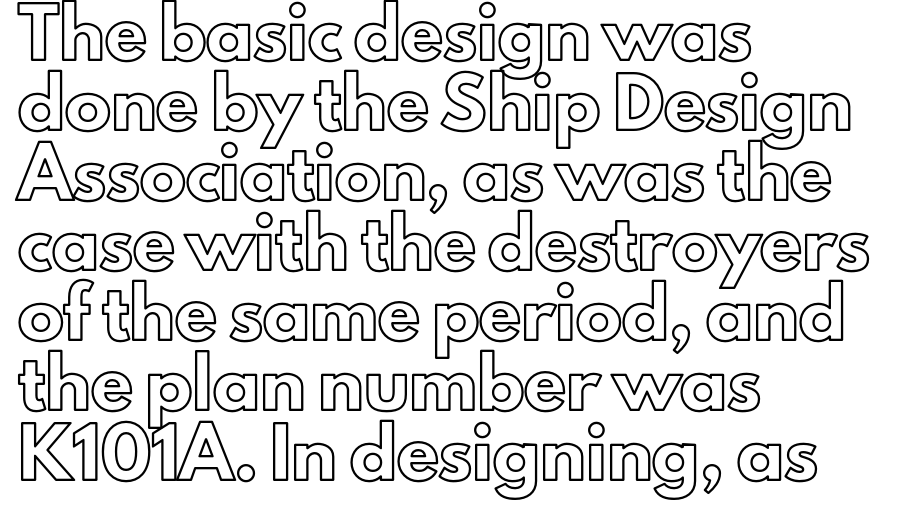
Only glyphs here, with clear space below each row. Looks like regular typesetting: each glyph gets only the width it needs. Does extra space separate the letters? No, they use regular spacing. Every stem runs plumb, perpendicular to the baseline.
